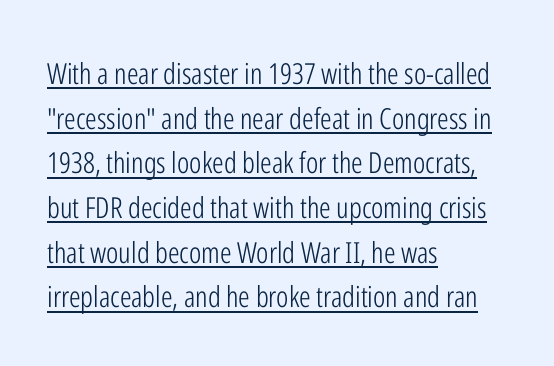
{"serif": "no", "italic": "no", "bold": "no", "weight": "light", "width": "condensed", "stroke_contrast": "low", "x_height": "medium", "monospaced": "no", "underline": "yes", "align": "left", "line_spacing": "normal", "line_spacing_ratio": 1.54, "letter_spacing": "normal", "letter_spacing_em": 0.0, "glyph_px": 29}
